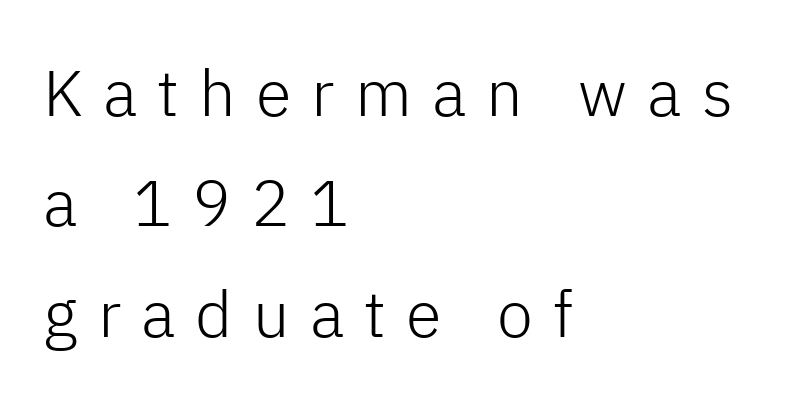
Q: Is the text bold? A: No.
Q: Is the text italic (slanted)? A: No, it is upright.
Q: Is the typeface a serif or a sans-serif typeface? A: Sans-serif.
Q: Is the text underlined? A: No.
Q: How is the paragraph aligned? A: Left-aligned.
Q: Is the spacing between letters normal or unusually wide? A: Unusually wide.
Q: Is the spacing between lines tight, normal or loose? A: Normal.
Q: Width (condensed, normal, or wide)? A: Normal.
Q: Stroke contrast? A: Low.
Q: x-height? A: Medium.
Q: Monospaced? A: No.
